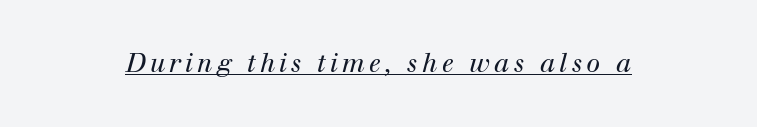
The image shows 25 px text type, italic (leaning right); set underlined.
